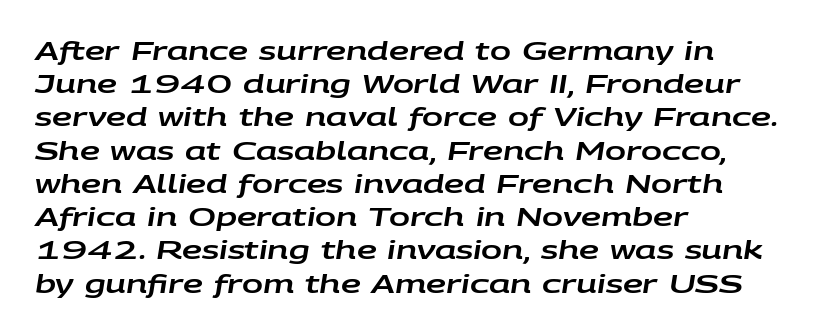
Q: Is the text italic (slanted)? A: Yes, it leans right by about 9 degrees.
Q: Is the text underlined? A: No.
Q: How is the paragraph aligned? A: Left-aligned.
Q: Is the spacing between letters normal or unusually wide? A: Normal.
Q: Is the spacing between lines tight, normal or loose? A: Normal.
